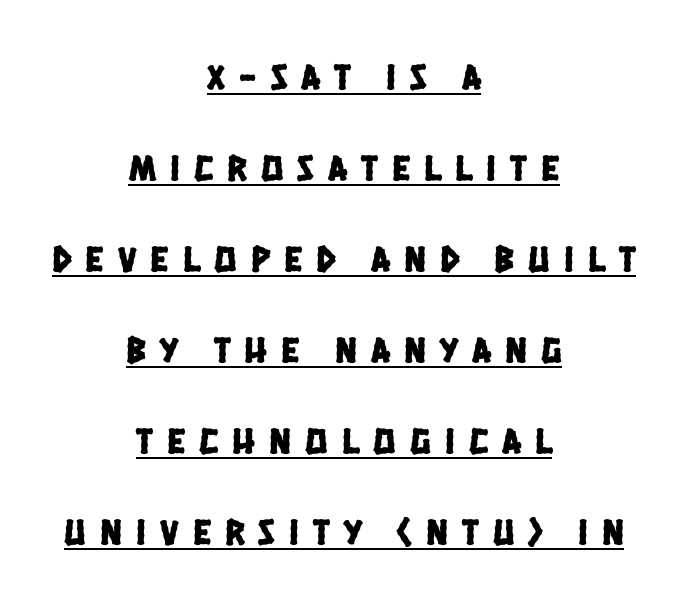
{"serif": "no", "width": "condensed", "stroke_contrast": "low", "x_height": "large", "monospaced": "no", "underline": "yes", "align": "center", "line_spacing": "loose", "line_spacing_ratio": 2.46, "letter_spacing": "wide", "letter_spacing_em": 0.38, "glyph_px": 37}
